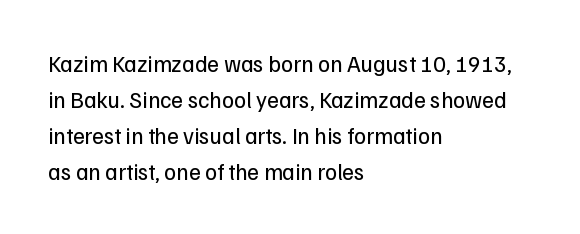
Q: Is the text bold? A: No.
Q: Is the text italic (slanted)? A: No, it is upright.
Q: Is the text underlined? A: No.
Q: How is the paragraph aligned? A: Left-aligned.
Q: Is the spacing between letters normal or unusually wide? A: Normal.
Q: Is the spacing between lines tight, normal or loose? A: Normal.
